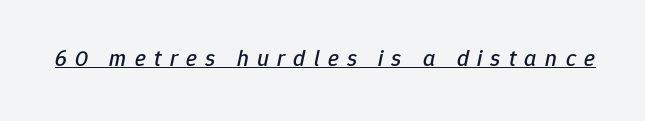
{"italic": "yes", "lean": "right", "slant_degrees": 12, "underline": "yes", "letter_spacing": "wide", "letter_spacing_em": 0.36, "glyph_px": 23}
